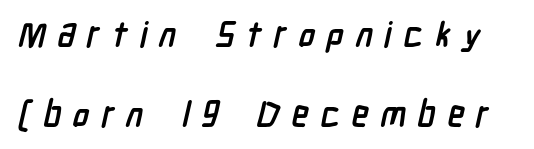
Q: Is the text bold? A: Yes.
Q: Is the typeface a serif or a sans-serif typeface? A: Sans-serif.
Q: Is the text underlined? A: No.
Q: Is the spacing between letters normal or unusually wide? A: Unusually wide.
Q: Is the spacing between lines tight, normal or loose? A: Loose.
Q: Width (condensed, normal, or wide)? A: Condensed.
Q: Stroke contrast? A: Low.
Q: x-height? A: Medium.
Q: Monospaced? A: No.
